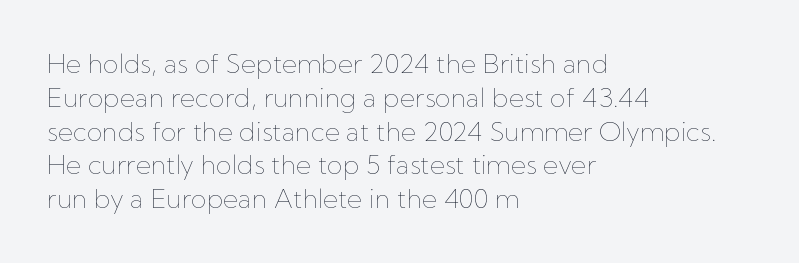
The image shows 26 px text type, upright; set left-aligned, normal line spacing (1.3x), normal letter spacing, not underlined.
